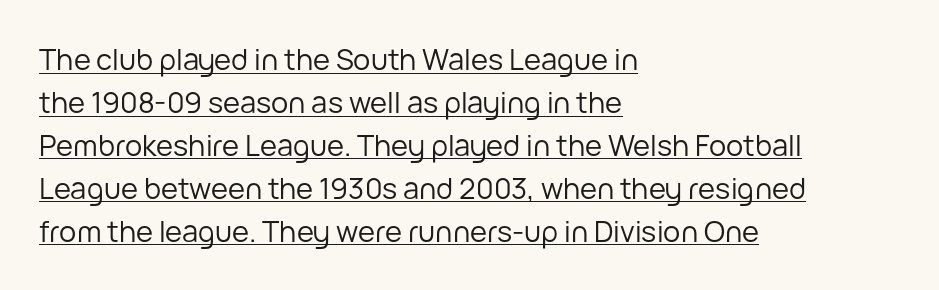
{"serif": "no", "italic": "no", "bold": "no", "weight": "regular", "width": "normal", "stroke_contrast": "low", "x_height": "medium", "monospaced": "no", "underline": "yes", "align": "left", "line_spacing": "normal", "line_spacing_ratio": 1.48, "letter_spacing": "normal", "letter_spacing_em": 0.0, "glyph_px": 29}
